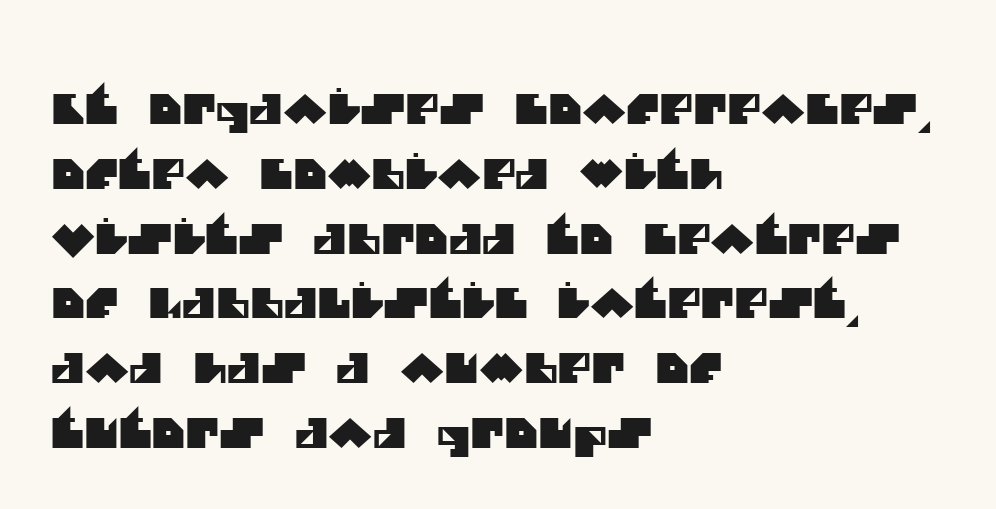
{"serif": "no", "width": "normal", "stroke_contrast": "medium", "x_height": "large", "monospaced": "no", "underline": "no", "align": "left", "line_spacing": "normal", "line_spacing_ratio": 1.58, "letter_spacing": "normal", "letter_spacing_em": 0.0, "glyph_px": 41}
